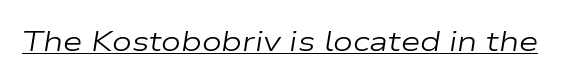
Yep, that's italic — everything's leaning. The horizontal fit of the characters is conventional and even. The glyphs are accompanied by a horizontal stroke just below them. This sample has the flowing, uneven cadence of proportional lettering.
